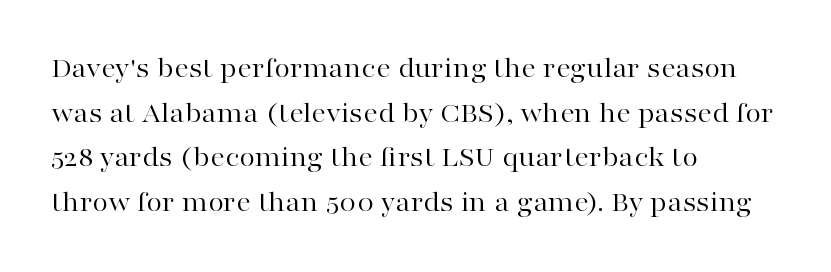
The image shows 29 px regular-weight, wide serif type, upright; set left-aligned, normal line spacing (1.54x), normal letter spacing, not underlined; high stroke contrast and a medium x-height.
